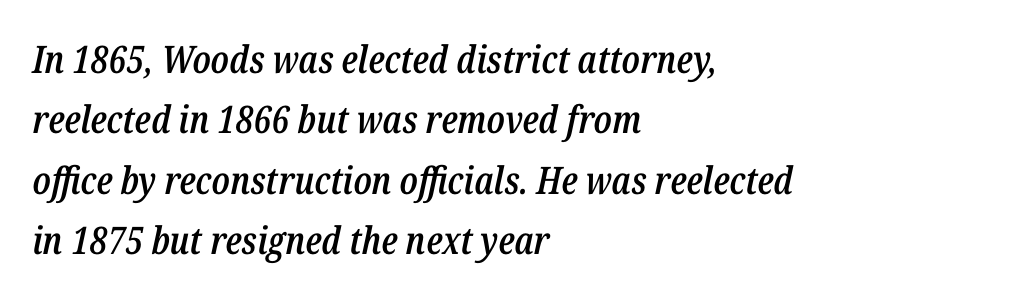
A typesetter would call this zero additional tracking. Honestly, there is no underline to notice here at all. The sample has been set in demibold, a notch under bold. Characters are canted at an angle relative to the baseline's perpendicular.
